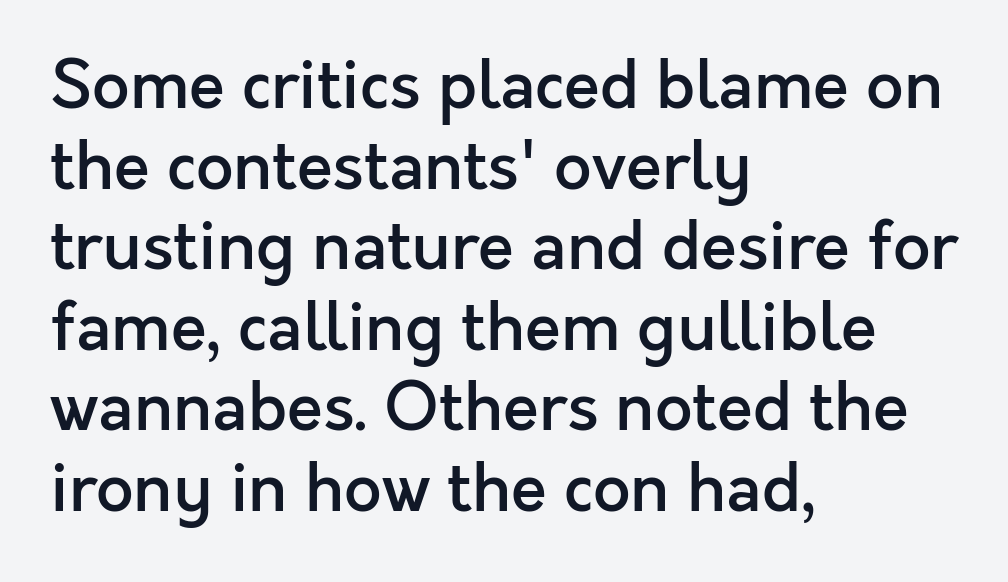
{"serif": "no", "italic": "no", "bold": "semi", "weight": "semibold", "width": "normal", "x_height": "medium", "monospaced": "no", "underline": "no", "align": "left", "line_spacing_ratio": 1.22, "letter_spacing": "normal", "letter_spacing_em": 0.0, "glyph_px": 66}
